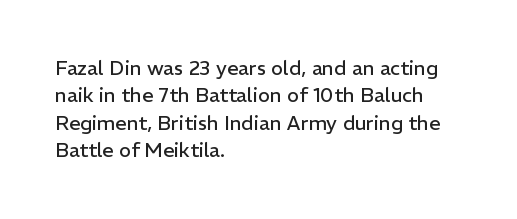
Caption: standard tracking, unaltered. Alignment: flush left. Line spacing here is normal. Weight: not bold — regular or lighter.
